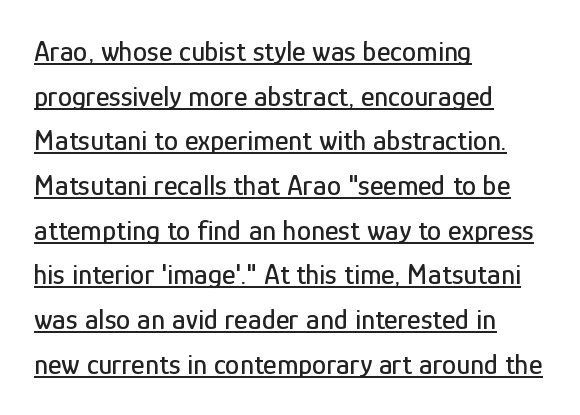
{"serif": "no", "italic": "no", "width": "condensed", "stroke_contrast": "low", "x_height": "medium", "monospaced": "no", "underline": "yes", "align": "left", "line_spacing": "normal", "line_spacing_ratio": 1.54, "letter_spacing": "normal", "letter_spacing_em": 0.0, "glyph_px": 29}
